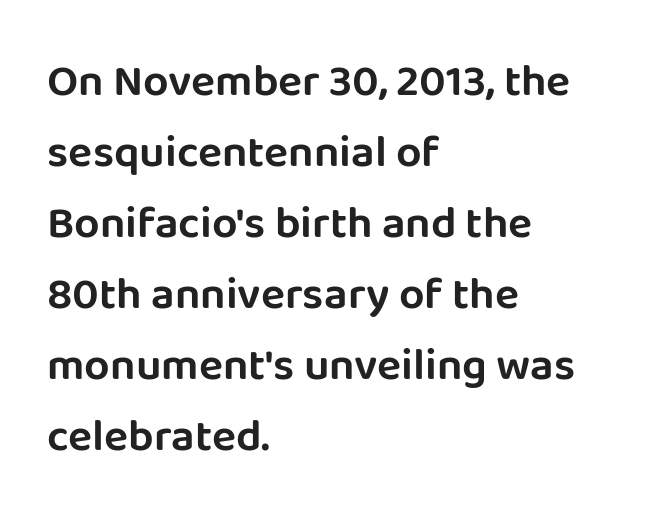
The image shows 45 px sans-serif type, upright; set left-aligned, normal line spacing (1.58x), normal letter spacing, not underlined; low stroke contrast and a large x-height.
